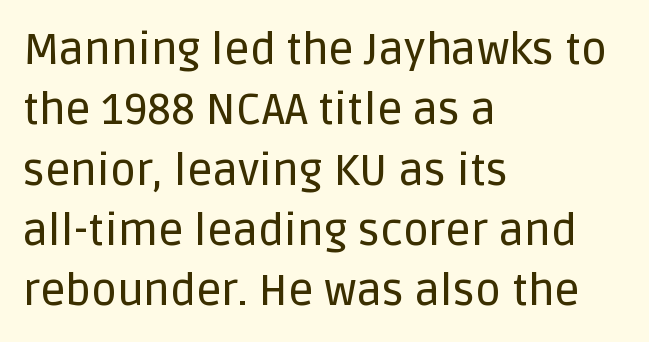
{"serif": "no", "italic": "no", "width": "normal", "stroke_contrast": "low", "x_height": "large", "monospaced": "no", "underline": "no", "align": "left", "line_spacing": "normal", "line_spacing_ratio": 1.37, "letter_spacing": "normal", "letter_spacing_em": 0.0, "glyph_px": 44}
